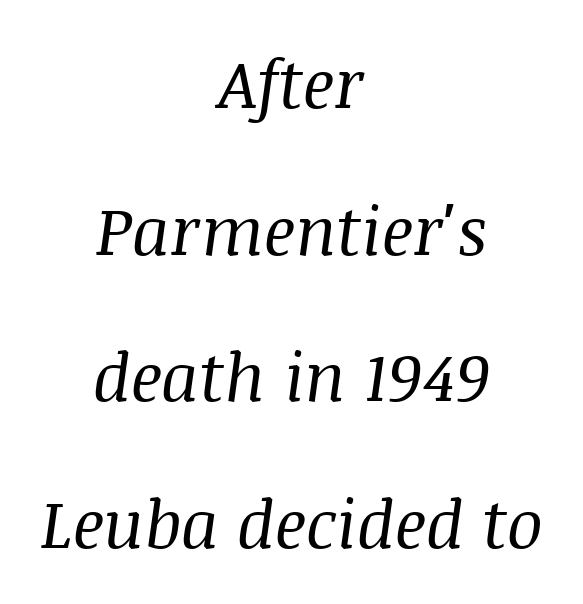
{"serif": "yes", "italic": "yes", "lean": "right", "slant_degrees": 8, "bold": "no", "weight": "regular", "width": "normal", "stroke_contrast": "medium", "x_height": "large", "monospaced": "no", "underline": "no", "align": "center", "line_spacing": "loose", "line_spacing_ratio": 2.19, "letter_spacing": "normal", "letter_spacing_em": 0.0, "glyph_px": 67}
